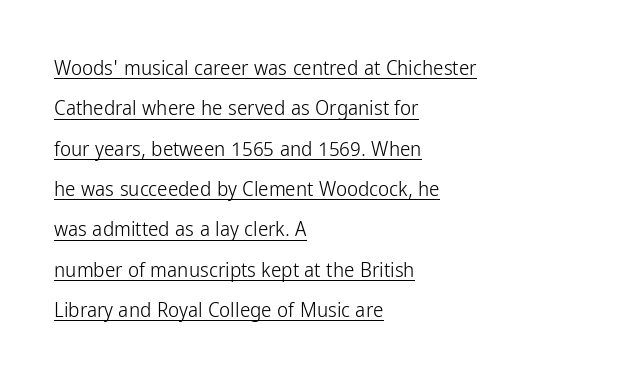
{"italic": "no", "bold": "no", "underline": "yes", "align": "left", "line_spacing": "loose", "line_spacing_ratio": 1.92, "letter_spacing": "normal", "letter_spacing_em": 0.0, "glyph_px": 21}
